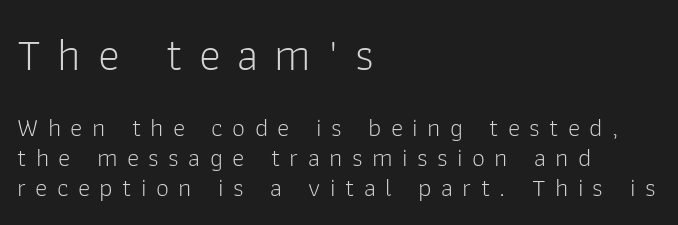
Typesetter's note — upper block bumped up in size, lower block left smaller. These lines are composed in type without serifs. The typesetter chose a ragged-right arrangement here. The typeface has the unassuming heft of standard copy or less. The lines are packed closely together with very little leading.
